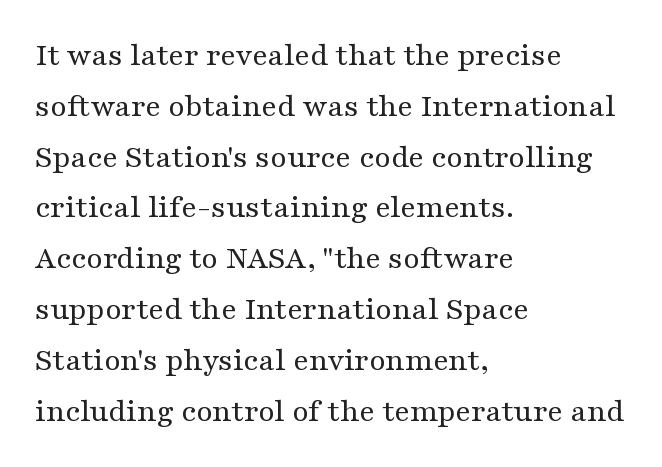
Q: Is the text bold? A: No.
Q: Is the text italic (slanted)? A: No, it is upright.
Q: Is the typeface a serif or a sans-serif typeface? A: Serif.
Q: Is the text underlined? A: No.
Q: How is the paragraph aligned? A: Left-aligned.
Q: Is the spacing between letters normal or unusually wide? A: Normal.
Q: Is the spacing between lines tight, normal or loose? A: Normal.
Q: Width (condensed, normal, or wide)? A: Wide.
Q: Stroke contrast? A: Medium.
Q: x-height? A: Medium.
Q: Monospaced? A: No.
